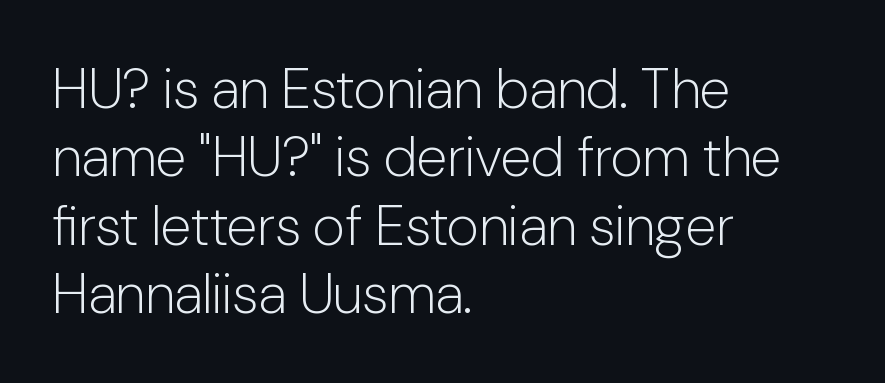
Q: Is the text bold? A: No.
Q: Is the text italic (slanted)? A: No, it is upright.
Q: Is the typeface a serif or a sans-serif typeface? A: Sans-serif.
Q: Is the text underlined? A: No.
Q: How is the paragraph aligned? A: Left-aligned.
Q: Is the spacing between letters normal or unusually wide? A: Normal.
Q: Width (condensed, normal, or wide)? A: Normal.
Q: Stroke contrast? A: Low.
Q: x-height? A: Medium.
Q: Monospaced? A: No.
